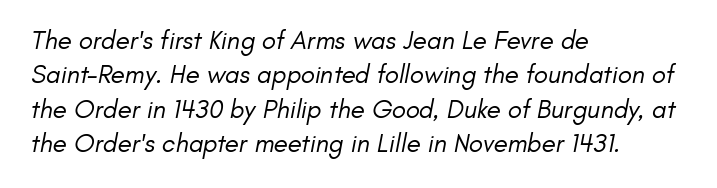
{"bold": "no", "underline": "no", "align": "left", "line_spacing": "normal", "line_spacing_ratio": 1.32, "letter_spacing": "normal", "letter_spacing_em": 0.0, "glyph_px": 26}
